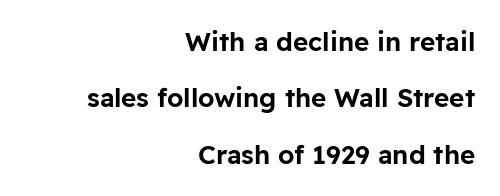
The passage is arranged like a letterhead date or caption credit — flush right. Notice the wide empty band between every row — that's loose leading. A typesetter would call this zero additional tracking. Lines of text with bare space underneath. Posture: vertical.
